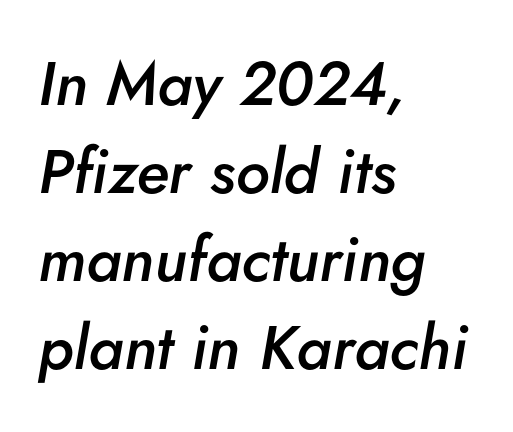
Q: Is the text bold? A: Semi-bold.
Q: Is the text italic (slanted)? A: Yes, it leans right by about 5 degrees.
Q: Is the text underlined? A: No.
Q: How is the paragraph aligned? A: Left-aligned.
Q: Is the spacing between letters normal or unusually wide? A: Normal.
Q: Is the spacing between lines tight, normal or loose? A: Normal.
Q: Width (condensed, normal, or wide)? A: Normal.
Q: Stroke contrast? A: Low.
Q: x-height? A: Small.
Q: Monospaced? A: No.
